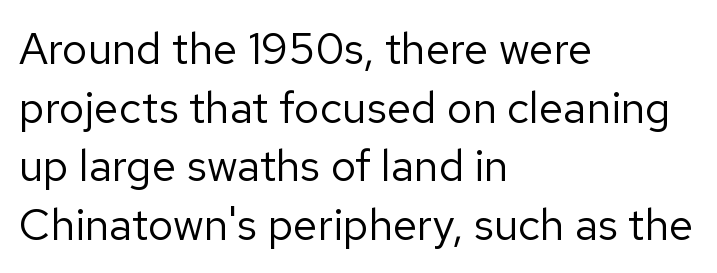
Q: Is the text bold? A: No.
Q: Is the text italic (slanted)? A: No, it is upright.
Q: Is the typeface a serif or a sans-serif typeface? A: Sans-serif.
Q: Is the text underlined? A: No.
Q: How is the paragraph aligned? A: Left-aligned.
Q: Is the spacing between letters normal or unusually wide? A: Normal.
Q: Is the spacing between lines tight, normal or loose? A: Normal.
Q: Width (condensed, normal, or wide)? A: Normal.
Q: Stroke contrast? A: Low.
Q: x-height? A: Medium.
Q: Monospaced? A: No.
